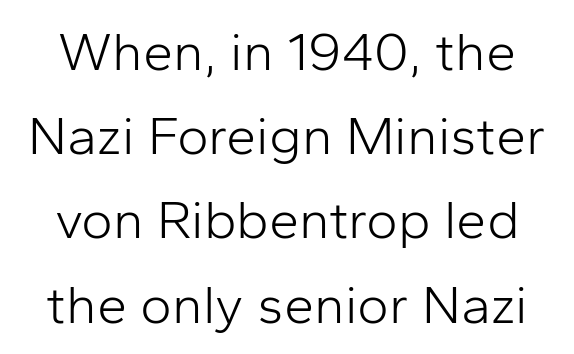
This rendering leaves character spacing at its baseline value. The passage shown is typed in a proportional face where columns would drift. The typography opts for an upright posture over an oblique one. Caption: face not bold, strokes unweighted.
